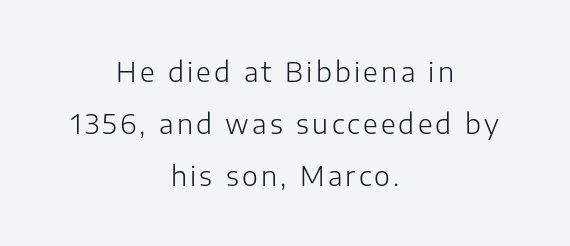
The image shows 27 px text type, upright; set centered, loose line spacing (1.92x), not underlined.
